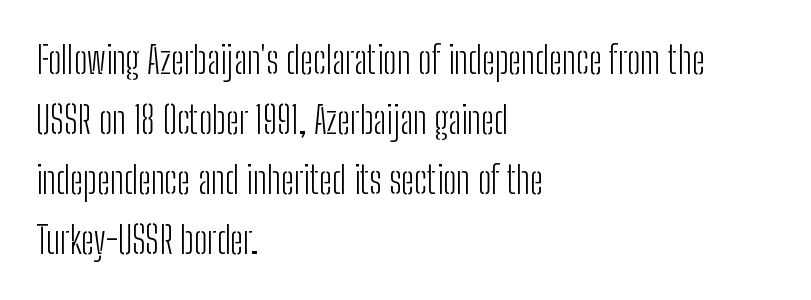
Q: Is the text bold? A: No.
Q: Is the text italic (slanted)? A: No, it is upright.
Q: Is the typeface a serif or a sans-serif typeface? A: Sans-serif.
Q: Is the text underlined? A: No.
Q: How is the paragraph aligned? A: Left-aligned.
Q: Is the spacing between letters normal or unusually wide? A: Normal.
Q: Is the spacing between lines tight, normal or loose? A: Normal.
Q: Width (condensed, normal, or wide)? A: Condensed.
Q: Stroke contrast? A: Low.
Q: x-height? A: Medium.
Q: Monospaced? A: No.
